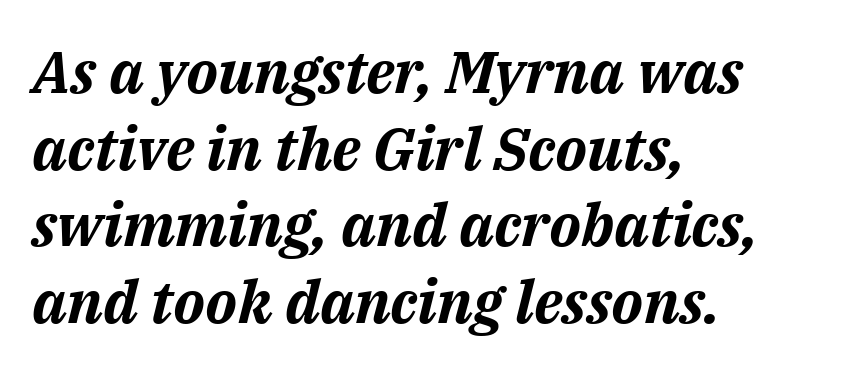
{"italic": "yes", "lean": "right", "slant_degrees": 14, "bold": "yes", "weight": "bold", "width": "normal", "stroke_contrast": "medium", "x_height": "medium", "monospaced": "no", "underline": "no", "align": "left", "line_spacing": "normal", "line_spacing_ratio": 1.3, "letter_spacing": "normal", "letter_spacing_em": 0.0, "glyph_px": 59}
